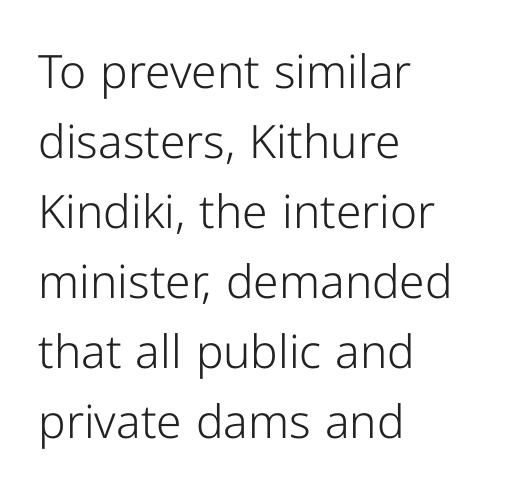
Q: Is the text bold? A: No.
Q: Is the text italic (slanted)? A: No, it is upright.
Q: Is the typeface a serif or a sans-serif typeface? A: Sans-serif.
Q: Is the text underlined? A: No.
Q: How is the paragraph aligned? A: Left-aligned.
Q: Is the spacing between letters normal or unusually wide? A: Normal.
Q: Is the spacing between lines tight, normal or loose? A: Normal.
Q: Width (condensed, normal, or wide)? A: Normal.
Q: Stroke contrast? A: Low.
Q: x-height? A: Medium.
Q: Monospaced? A: No.
